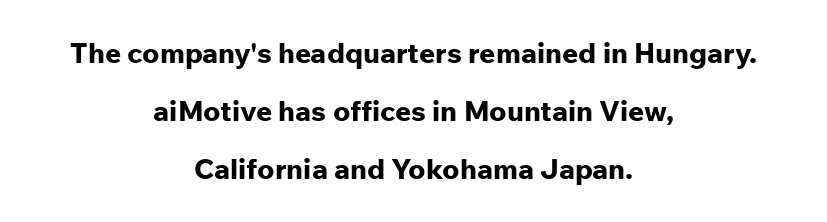
{"serif": "no", "italic": "no", "bold": "yes", "weight": "bold", "width": "normal", "stroke_contrast": "low", "x_height": "medium", "monospaced": "no", "underline": "no", "align": "center", "line_spacing": "loose", "line_spacing_ratio": 2.08, "letter_spacing": "normal", "letter_spacing_em": 0.0, "glyph_px": 28}
